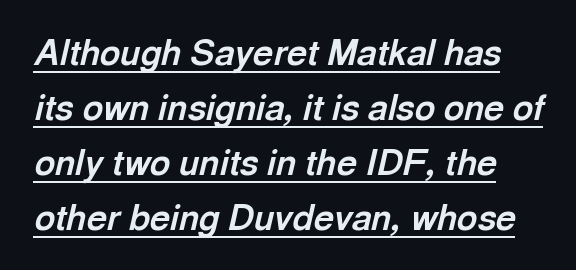
{"italic": "yes", "lean": "right", "slant_degrees": 13, "bold": "yes", "weight": "bold", "width": "normal", "x_height": "medium", "monospaced": "no", "underline": "yes", "line_spacing": "normal", "line_spacing_ratio": 1.57, "letter_spacing": "normal", "letter_spacing_em": 0.0, "glyph_px": 35}
